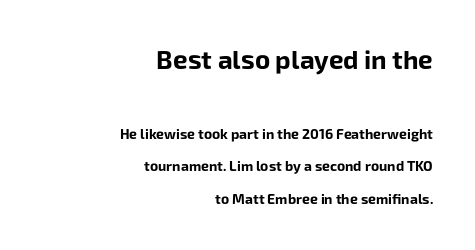
Tracking value appears to be zero — textbook default spacing. The composition opens big and finishes small. Horizontal bands of white between lines are thick stripes. Glance below the letters and you will spot only blank space. Layout note: lines flush right.
